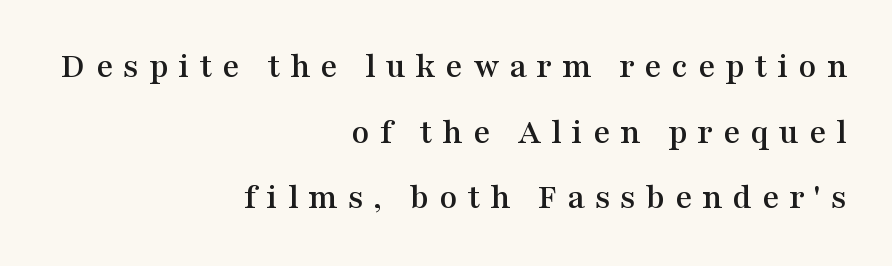
{"serif": "yes", "italic": "no", "width": "wide", "stroke_contrast": "medium", "x_height": "medium", "monospaced": "no", "underline": "no", "align": "right", "line_spacing_ratio": 1.82, "letter_spacing": "wide", "letter_spacing_em": 0.28, "glyph_px": 36}
